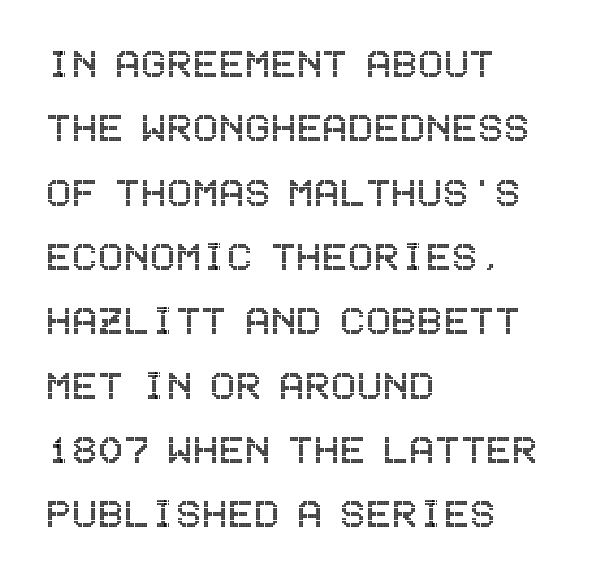
{"italic": "no", "width": "condensed", "x_height": "large", "underline": "no", "align": "left", "line_spacing": "normal", "line_spacing_ratio": 1.34, "letter_spacing": "normal", "letter_spacing_em": 0.0, "glyph_px": 48}
